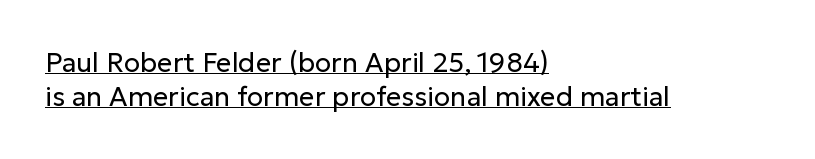
{"italic": "no", "bold": "no", "underline": "yes", "align": "left", "line_spacing": "normal", "line_spacing_ratio": 1.25, "letter_spacing": "normal", "letter_spacing_em": 0.0, "glyph_px": 27}
